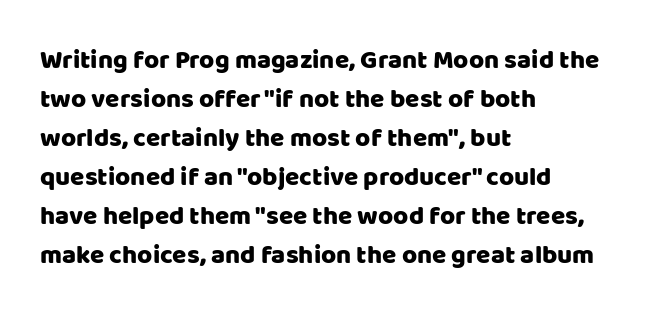
Q: Is the text italic (slanted)? A: No, it is upright.
Q: Is the text underlined? A: No.
Q: How is the paragraph aligned? A: Left-aligned.
Q: Is the spacing between letters normal or unusually wide? A: Normal.
Q: Is the spacing between lines tight, normal or loose? A: Normal.
